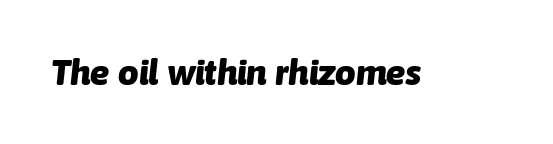
The image shows 36 px heavy type, italic (leaning right); set normal letter spacing, not underlined; low stroke contrast and a medium x-height.
